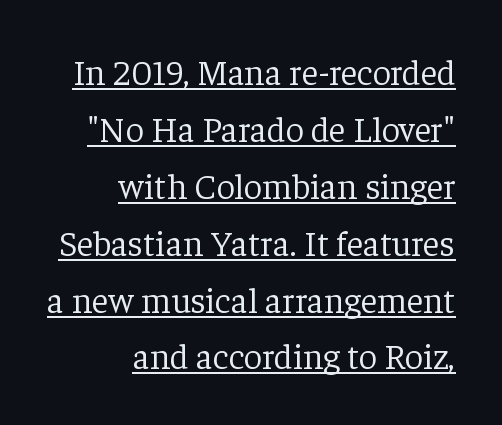
The image shows 36 px light serif type, upright; set right-aligned, normal line spacing (1.58x), normal letter spacing, underlined; low stroke contrast and a medium x-height.
